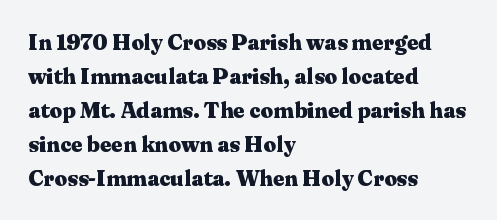
Q: Is the text bold? A: Yes.
Q: Is the text italic (slanted)? A: No, it is upright.
Q: Is the text underlined? A: No.
Q: How is the paragraph aligned? A: Left-aligned.
Q: Is the spacing between letters normal or unusually wide? A: Normal.
Q: Is the spacing between lines tight, normal or loose? A: Normal.
